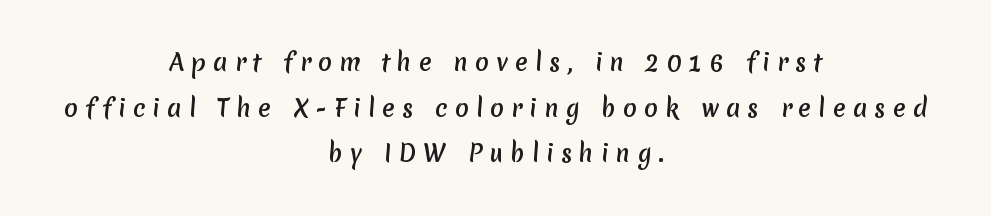
Q: Is the text underlined? A: No.
Q: How is the paragraph aligned? A: Centered.
Q: Is the spacing between letters normal or unusually wide? A: Unusually wide.
Q: Is the spacing between lines tight, normal or loose? A: Loose.
